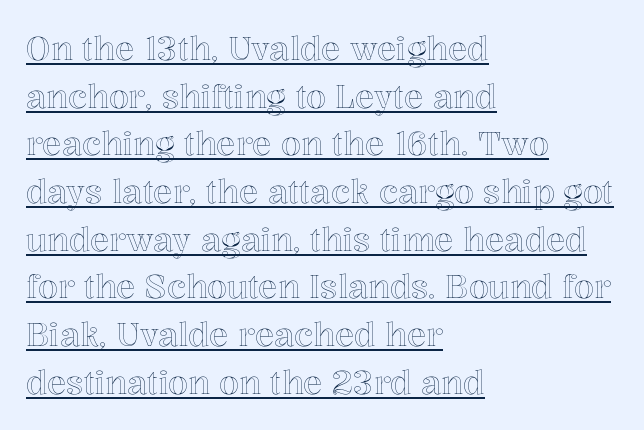
{"italic": "no", "width": "normal", "x_height": "medium", "monospaced": "no", "underline": "yes", "align": "left", "line_spacing": "normal", "line_spacing_ratio": 1.49, "letter_spacing": "normal", "letter_spacing_em": 0.0, "glyph_px": 32}
